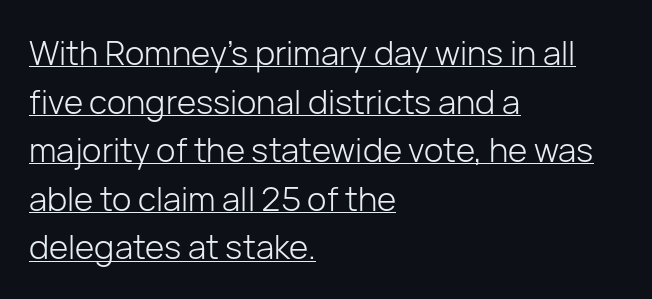
{"serif": "no", "italic": "no", "bold": "no", "weight": "light", "width": "normal", "stroke_contrast": "low", "x_height": "medium", "monospaced": "no", "underline": "yes", "align": "left", "line_spacing": "normal", "line_spacing_ratio": 1.47, "letter_spacing": "normal", "letter_spacing_em": 0.0, "glyph_px": 33}
